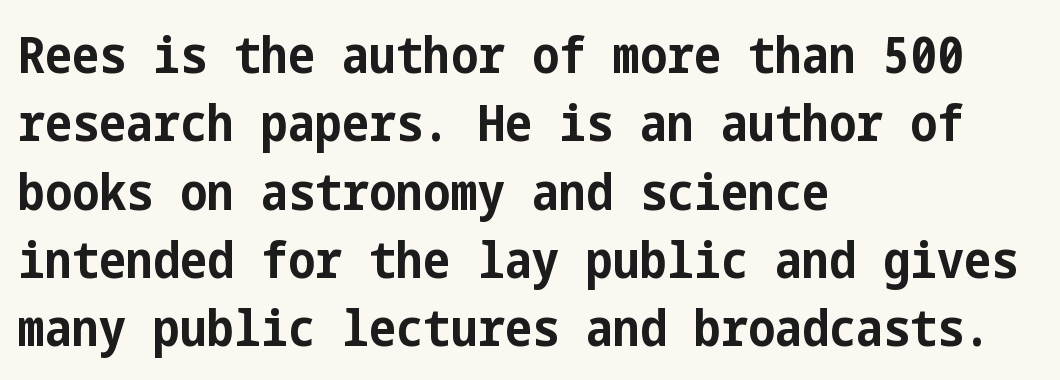
Q: Is the text bold? A: Yes.
Q: Is the text italic (slanted)? A: No, it is upright.
Q: Is the typeface a serif or a sans-serif typeface? A: Sans-serif.
Q: Is the text underlined? A: No.
Q: How is the paragraph aligned? A: Left-aligned.
Q: Is the spacing between letters normal or unusually wide? A: Normal.
Q: Is the spacing between lines tight, normal or loose? A: Normal.
Q: Width (condensed, normal, or wide)? A: Condensed.
Q: Stroke contrast? A: Low.
Q: x-height? A: Medium.
